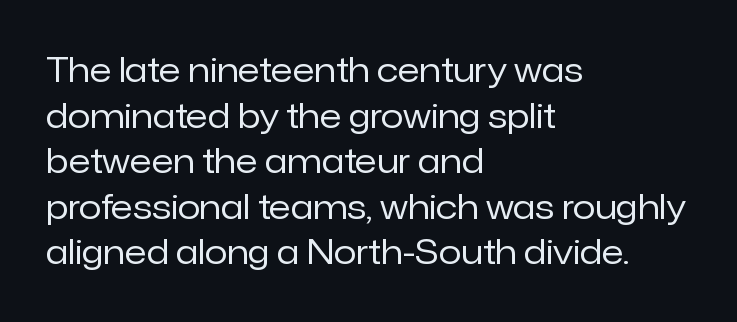
The image shows 33 px regular-weight sans-serif type, upright; set left-aligned, normal line spacing (1.38x), normal letter spacing, not underlined; low stroke contrast and a medium x-height.
